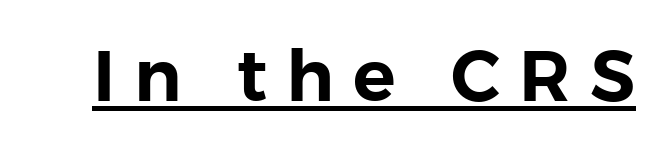
Regarding serifs, this sample does without them. Varying glyph widths throughout — classic text-font behaviour. In terms of posture, this sample is upright. Honestly, the letter spacing is so wide it's the main thing you notice.
